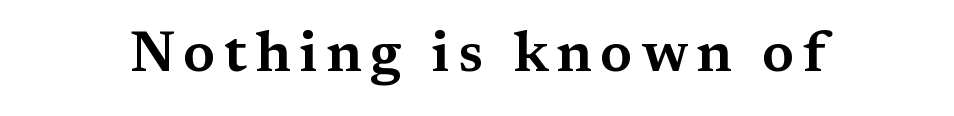
The image shows 57 px wide serif type, upright; set not underlined; medium stroke contrast and a medium x-height.
